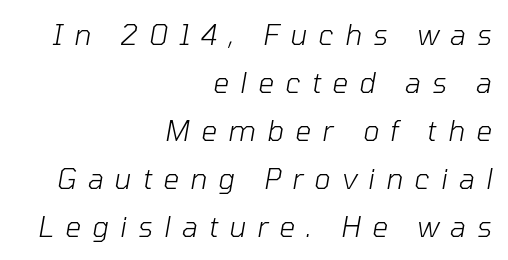
Teacher's note: observe the even right margin — that is flush-right alignment. Any mark beneath the type? The region is blank. You could only call the tracking loose — the letters float apart. Spacing verdict: proportional, widths tailored to each character. This is not heavy type; no bold has been used. Yep, that's italic — everything's leaning.
